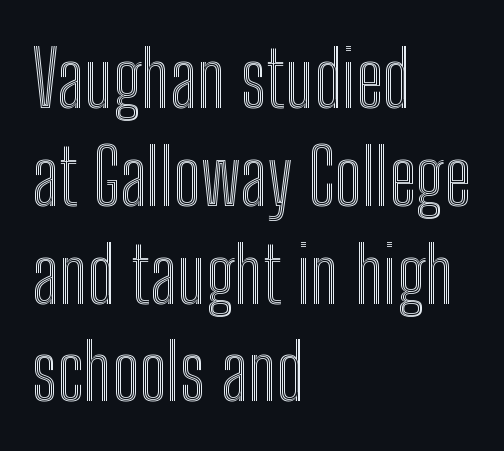
{"italic": "no", "width": "condensed", "x_height": "medium", "monospaced": "no", "underline": "no", "align": "left", "line_spacing": "normal", "line_spacing_ratio": 1.27, "letter_spacing": "normal", "letter_spacing_em": 0.0, "glyph_px": 77}
